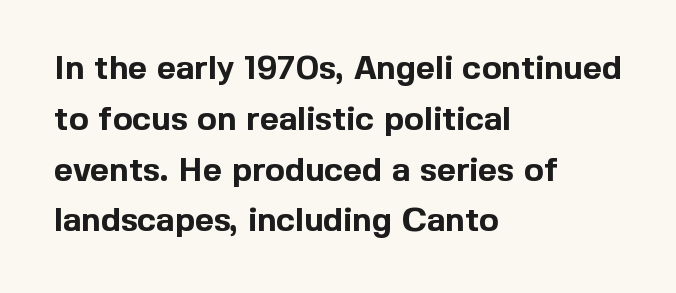
{"serif": "no", "italic": "no", "bold": "yes", "weight": "bold", "width": "normal", "x_height": "medium", "monospaced": "no", "underline": "no", "align": "left", "line_spacing": "normal", "line_spacing_ratio": 1.54, "letter_spacing": "normal", "letter_spacing_em": 0.0, "glyph_px": 33}
